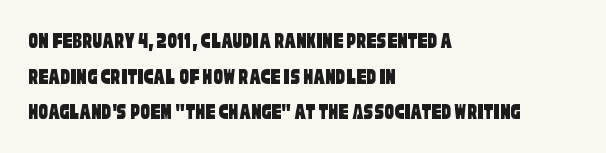
{"underline": "no", "align": "left", "line_spacing": "normal", "line_spacing_ratio": 1.48, "letter_spacing": "normal", "letter_spacing_em": 0.0, "glyph_px": 24}
